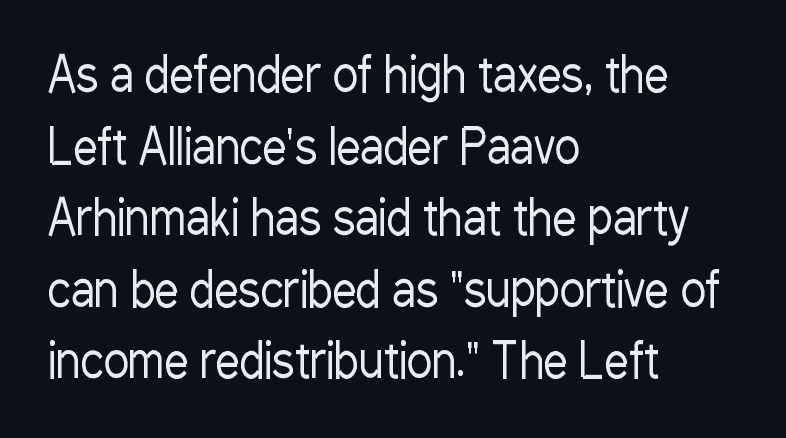
The image shows 48 px regular-weight, condensed sans-serif type, upright; set left-aligned, normal line spacing (1.49x), normal letter spacing, not underlined; low stroke contrast and a medium x-height.
